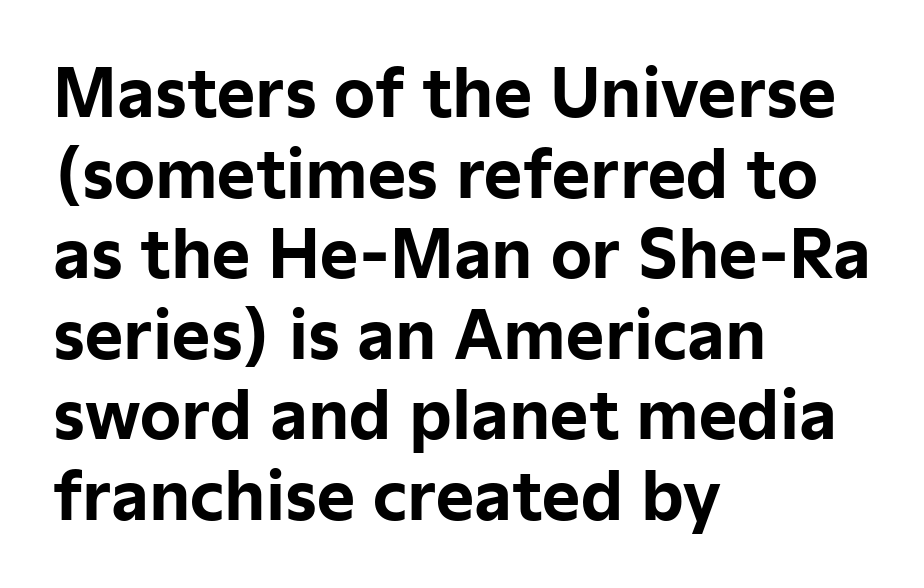
{"serif": "no", "italic": "no", "bold": "yes", "weight": "bold", "width": "normal", "stroke_contrast": "low", "x_height": "medium", "monospaced": "no", "underline": "no", "align": "left", "line_spacing_ratio": 1.24, "letter_spacing": "normal", "letter_spacing_em": 0.0, "glyph_px": 65}
